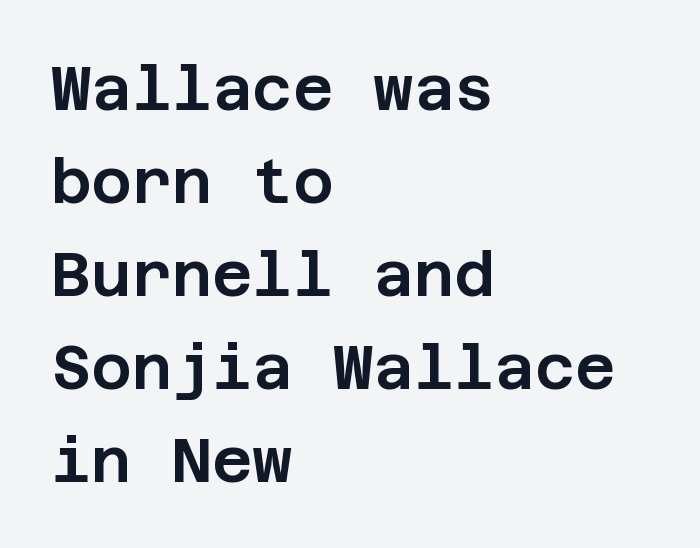
{"serif": "no", "italic": "no", "width": "normal", "stroke_contrast": "low", "x_height": "large", "underline": "no", "align": "left", "line_spacing": "normal", "line_spacing_ratio": 1.5, "letter_spacing": "normal", "letter_spacing_em": 0.0, "glyph_px": 62}
